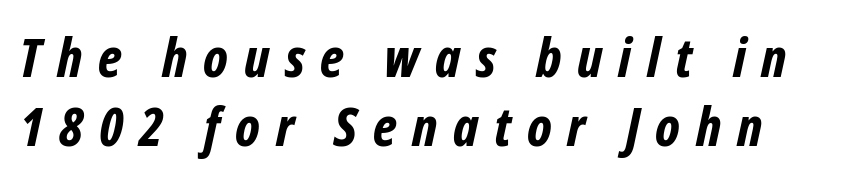
Q: Is the text bold? A: Yes.
Q: Is the text italic (slanted)? A: Yes, it leans right by about 12 degrees.
Q: Is the text underlined? A: No.
Q: Is the spacing between letters normal or unusually wide? A: Unusually wide.
Q: Is the spacing between lines tight, normal or loose? A: Normal.
Q: Width (condensed, normal, or wide)? A: Condensed.
Q: Stroke contrast? A: Low.
Q: x-height? A: Medium.
Q: Monospaced? A: No.
